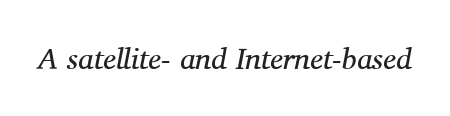
{"serif": "yes", "italic": "yes", "lean": "right", "slant_degrees": 11, "bold": "no", "weight": "regular", "width": "normal", "stroke_contrast": "medium", "x_height": "medium", "monospaced": "no", "underline": "no", "letter_spacing": "normal", "letter_spacing_em": 0.0, "glyph_px": 30}
